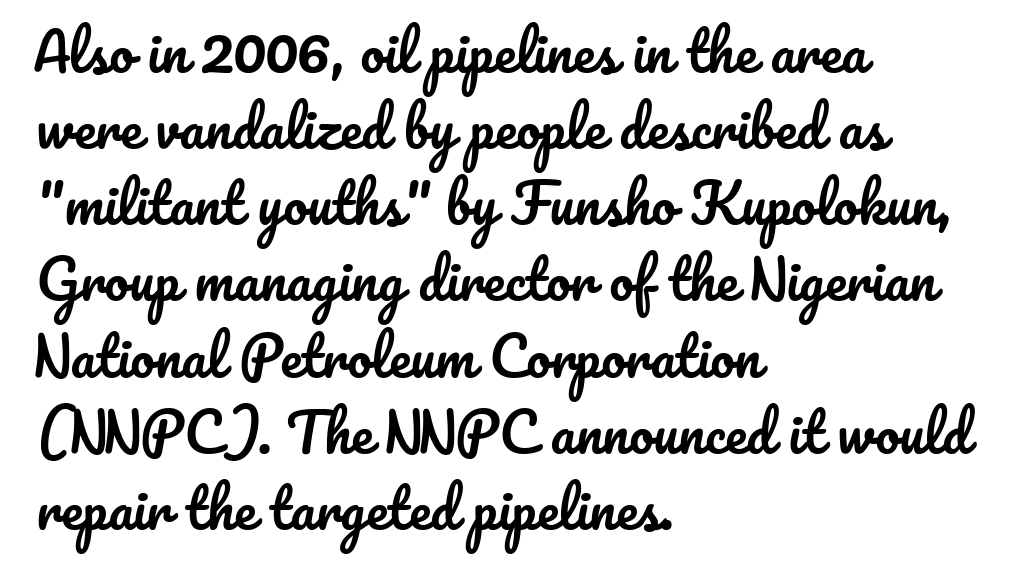
The image shows 54 px text type; set left-aligned, normal line spacing (1.41x), normal letter spacing, not underlined; low stroke contrast and a small x-height.
